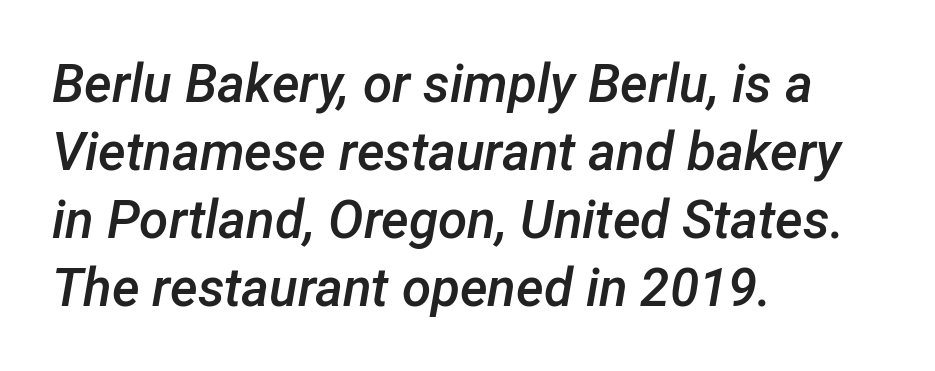
The image shows 53 px semibold type, italic (leaning right); set left-aligned, normal line spacing (1.28x), normal letter spacing, not underlined; low stroke contrast and a medium x-height.
